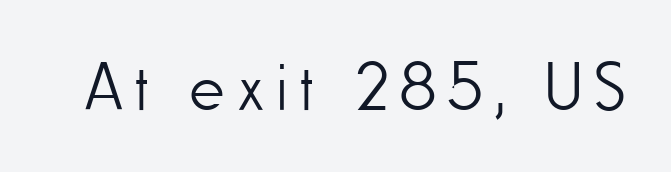
Q: Is the text bold? A: No.
Q: Is the text italic (slanted)? A: No, it is upright.
Q: Is the typeface a serif or a sans-serif typeface? A: Sans-serif.
Q: Is the text underlined? A: No.
Q: Width (condensed, normal, or wide)? A: Condensed.
Q: Stroke contrast? A: Low.
Q: x-height? A: Small.
Q: Monospaced? A: No.
